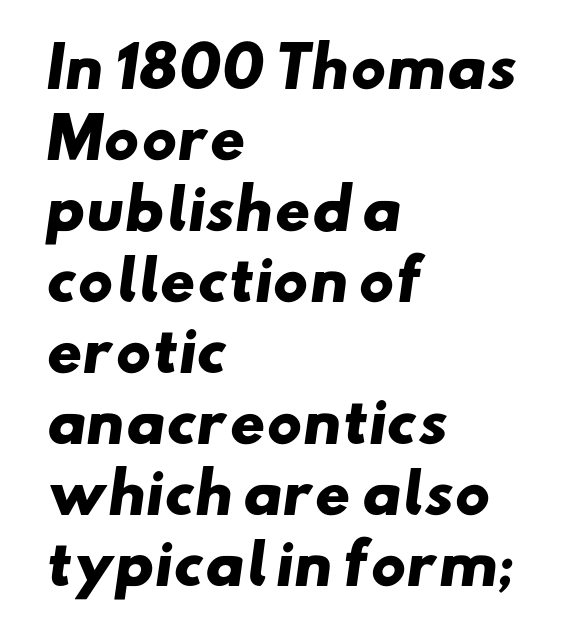
Q: Is the text bold? A: Yes.
Q: Is the typeface a serif or a sans-serif typeface? A: Sans-serif.
Q: Is the text underlined? A: No.
Q: How is the paragraph aligned? A: Left-aligned.
Q: Is the spacing between letters normal or unusually wide? A: Normal.
Q: Is the spacing between lines tight, normal or loose? A: Normal.
Q: Width (condensed, normal, or wide)? A: Wide.
Q: Stroke contrast? A: Low.
Q: x-height? A: Small.
Q: Monospaced? A: No.
